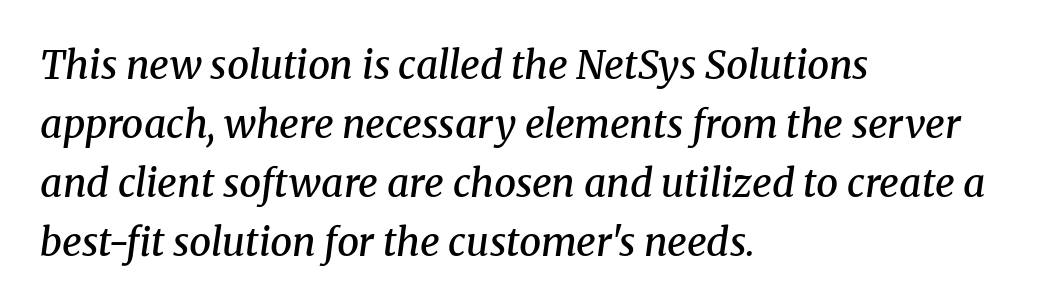
Q: Is the text bold? A: Semi-bold.
Q: Is the text italic (slanted)? A: Yes, it leans right by about 8 degrees.
Q: Is the typeface a serif or a sans-serif typeface? A: Serif.
Q: Is the text underlined? A: No.
Q: How is the paragraph aligned? A: Left-aligned.
Q: Is the spacing between letters normal or unusually wide? A: Normal.
Q: Is the spacing between lines tight, normal or loose? A: Normal.
Q: Width (condensed, normal, or wide)? A: Normal.
Q: Stroke contrast? A: Medium.
Q: x-height? A: Medium.
Q: Monospaced? A: No.
